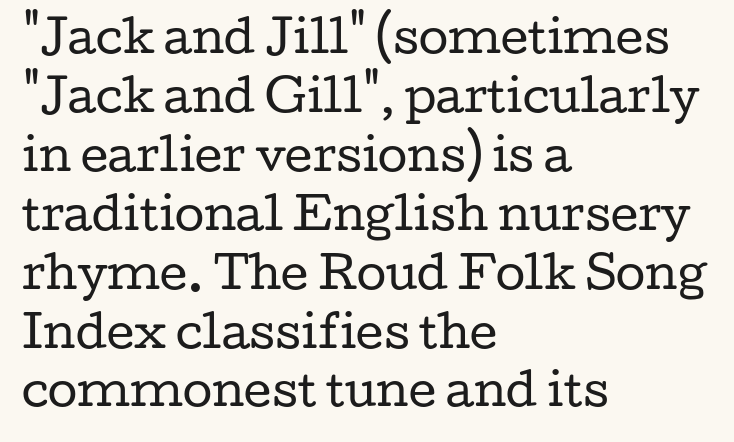
If you measured baseline to baseline, you'd find a middling distance. This sample uses a serif face. Posture: vertical. Standard letterfit; no display-style spreading of the glyphs. Typeset ragged right — the left edge is the straight one. The glyphs are unaccompanied by any horizontal stroke below them.
